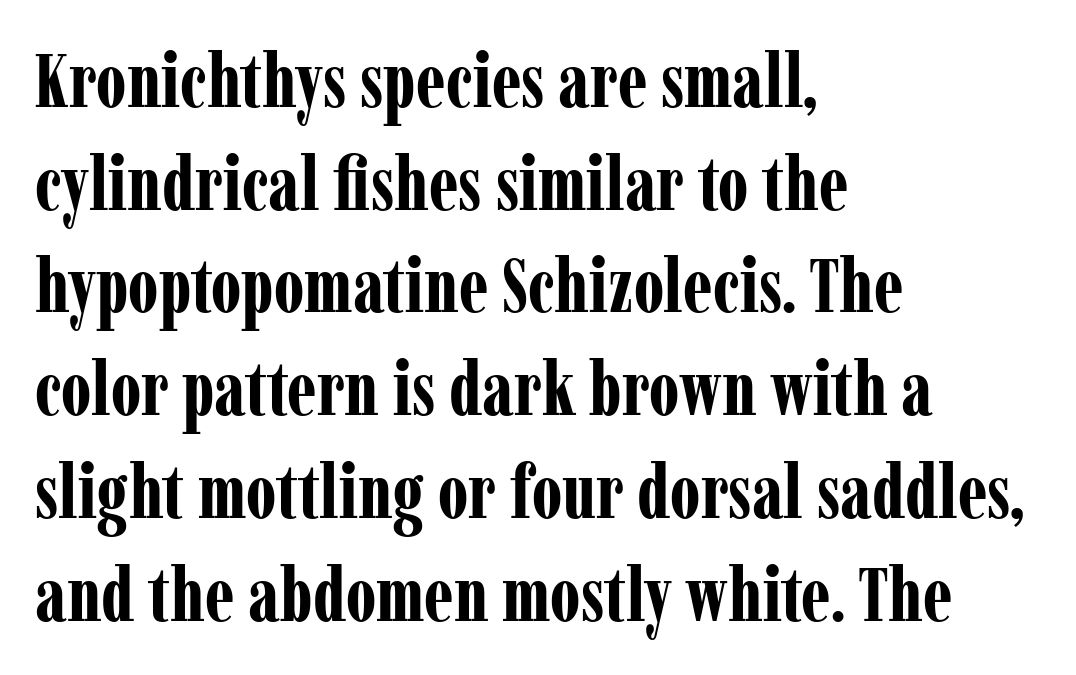
Q: Is the text bold? A: Yes.
Q: Is the text italic (slanted)? A: No, it is upright.
Q: Is the typeface a serif or a sans-serif typeface? A: Serif.
Q: Is the text underlined? A: No.
Q: How is the paragraph aligned? A: Left-aligned.
Q: Is the spacing between letters normal or unusually wide? A: Normal.
Q: Is the spacing between lines tight, normal or loose? A: Normal.
Q: Width (condensed, normal, or wide)? A: Condensed.
Q: Stroke contrast? A: Low.
Q: x-height? A: Medium.
Q: Monospaced? A: No.
